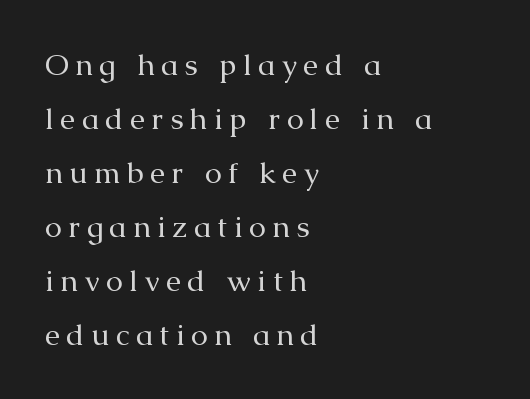
{"serif": "yes", "italic": "no", "bold": "no", "weight": "regular", "width": "normal", "stroke_contrast": "medium", "x_height": "medium", "monospaced": "no", "underline": "no", "align": "left", "line_spacing_ratio": 1.8, "letter_spacing": "wide", "letter_spacing_em": 0.22, "glyph_px": 30}
